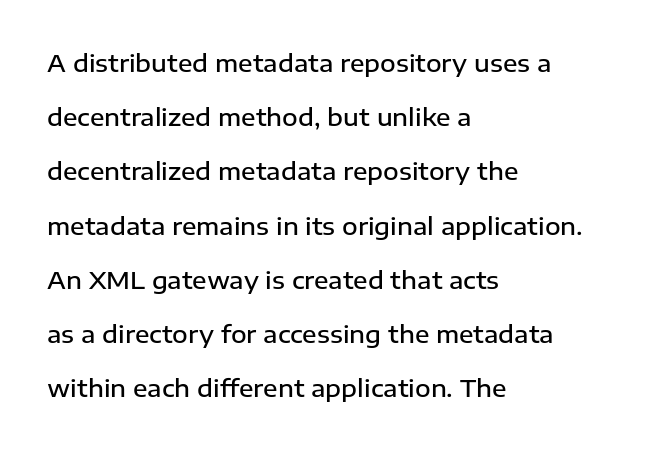
The image shows 24 px text type, upright; set left-aligned, loose line spacing (2.26x), normal letter spacing, not underlined.
